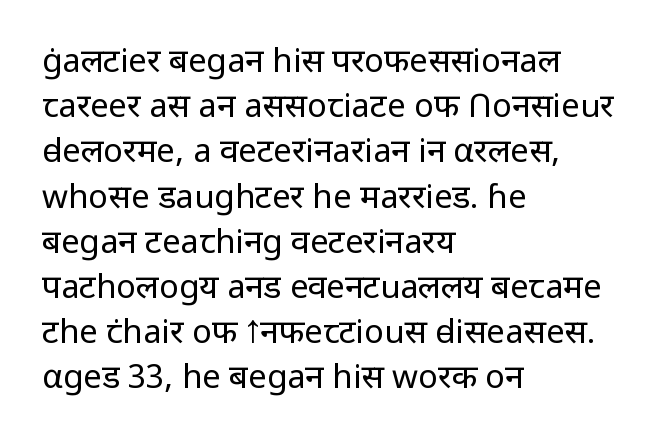
{"serif": "no", "italic": "no", "bold": "no", "weight": "regular", "width": "normal", "stroke_contrast": "low", "x_height": "medium", "monospaced": "no", "underline": "no", "align": "left", "line_spacing": "normal", "line_spacing_ratio": 1.37, "letter_spacing": "normal", "letter_spacing_em": 0.0, "glyph_px": 33}
